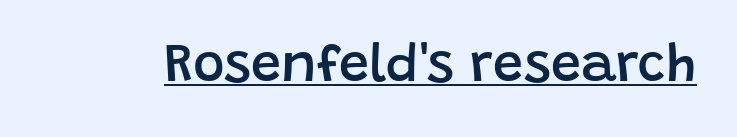
Every letter is mildly thick-stroked: semibold rather than bold. Do the characters align in a grid? No, the font is proportional. Every word sits above its own underline. The glyphs in this specimen are sans serif. The rendering keeps characters at their native spacing. Characters remain perfectly vertical along every line.
